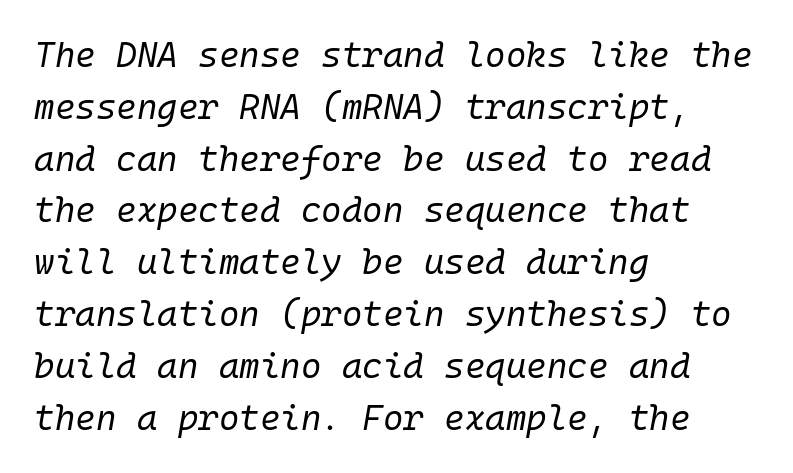
{"italic": "yes", "lean": "right", "slant_degrees": 10, "bold": "no", "weight": "regular", "width": "normal", "stroke_contrast": "low", "x_height": "medium", "monospaced": "yes", "underline": "no", "align": "left", "line_spacing": "normal", "line_spacing_ratio": 1.48, "letter_spacing": "normal", "letter_spacing_em": 0.0, "glyph_px": 35}
